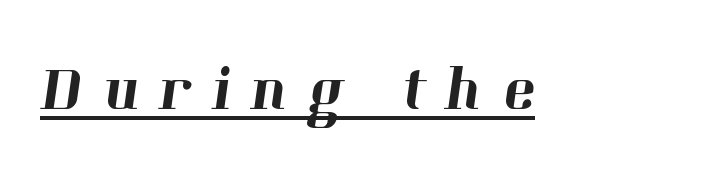
Spacing between characters has been opened up far beyond the box default. A baseline rule has been typeset under these characters. This sample has the flowing, uneven cadence of proportional lettering. Does the type have serifs? Yes, each stem ends in a small foot.
